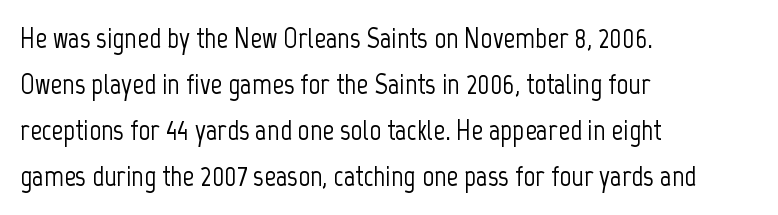
{"serif": "no", "italic": "no", "width": "condensed", "stroke_contrast": "low", "x_height": "medium", "monospaced": "no", "underline": "no", "align": "left", "line_spacing": "normal", "line_spacing_ratio": 1.59, "letter_spacing": "normal", "letter_spacing_em": 0.0, "glyph_px": 29}
